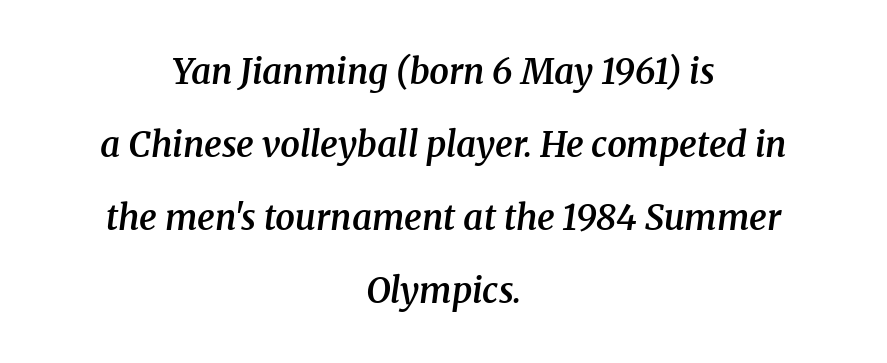
{"serif": "yes", "italic": "yes", "lean": "right", "slant_degrees": 8, "bold": "semi", "weight": "semibold", "width": "normal", "stroke_contrast": "medium", "x_height": "medium", "monospaced": "no", "underline": "no", "align": "center", "line_spacing": "loose", "line_spacing_ratio": 2.09, "letter_spacing": "normal", "letter_spacing_em": 0.0, "glyph_px": 35}
